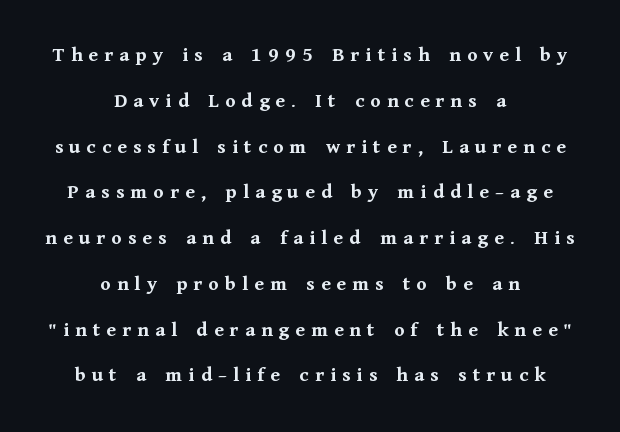
Q: Is the text bold? A: Yes.
Q: Is the text italic (slanted)? A: No, it is upright.
Q: Is the text underlined? A: No.
Q: How is the paragraph aligned? A: Centered.
Q: Is the spacing between letters normal or unusually wide? A: Unusually wide.
Q: Is the spacing between lines tight, normal or loose? A: Loose.
